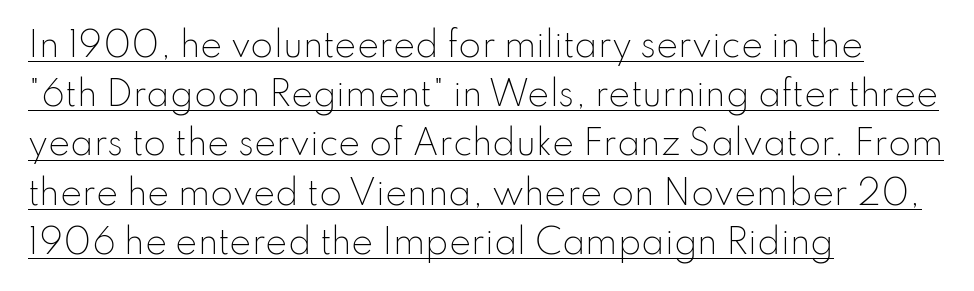
{"serif": "no", "italic": "no", "bold": "no", "weight": "light", "width": "normal", "stroke_contrast": "low", "x_height": "small", "monospaced": "no", "underline": "yes", "align": "left", "line_spacing": "normal", "line_spacing_ratio": 1.49, "letter_spacing": "normal", "letter_spacing_em": 0.0, "glyph_px": 33}
